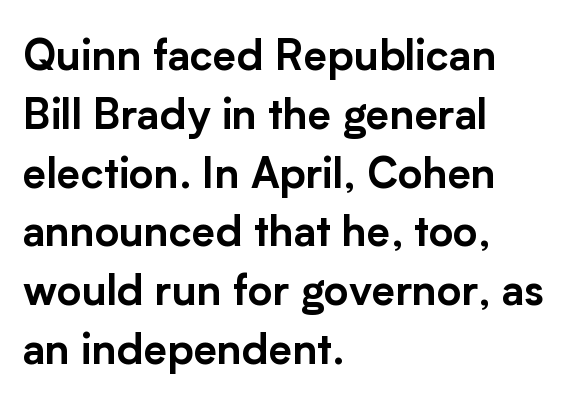
Q: Is the text italic (slanted)? A: No, it is upright.
Q: Is the typeface a serif or a sans-serif typeface? A: Sans-serif.
Q: Is the text underlined? A: No.
Q: How is the paragraph aligned? A: Left-aligned.
Q: Is the spacing between letters normal or unusually wide? A: Normal.
Q: Is the spacing between lines tight, normal or loose? A: Normal.
Q: Width (condensed, normal, or wide)? A: Normal.
Q: Stroke contrast? A: Low.
Q: x-height? A: Medium.
Q: Monospaced? A: No.
